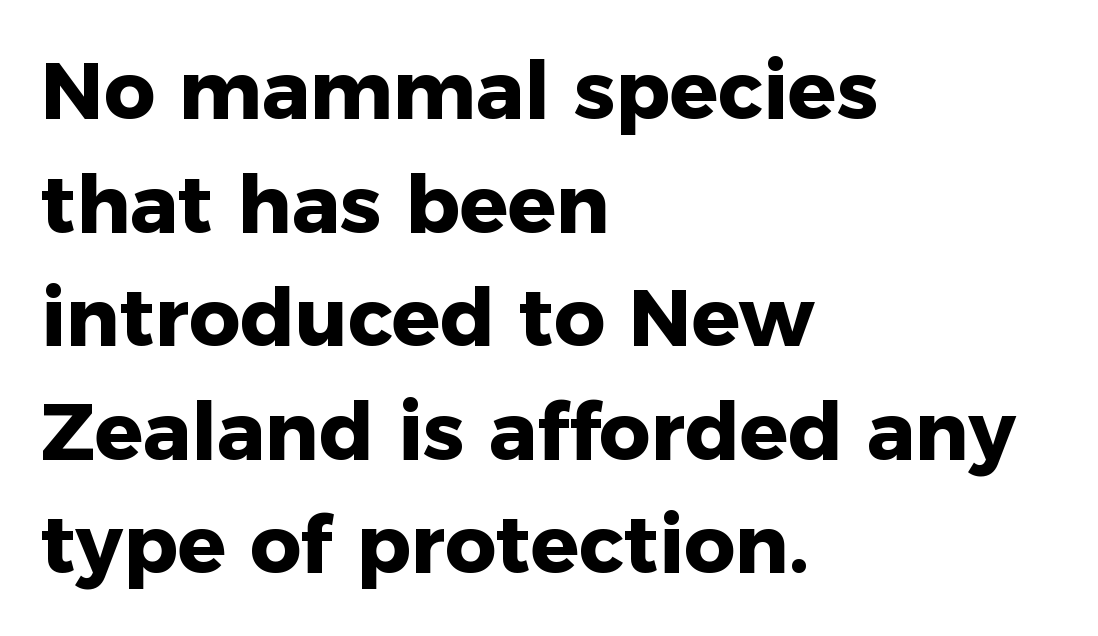
{"serif": "no", "italic": "no", "bold": "yes", "weight": "heavy", "width": "normal", "stroke_contrast": "low", "x_height": "medium", "monospaced": "no", "underline": "no", "align": "left", "line_spacing": "normal", "line_spacing_ratio": 1.42, "letter_spacing": "normal", "letter_spacing_em": 0.0, "glyph_px": 80}
